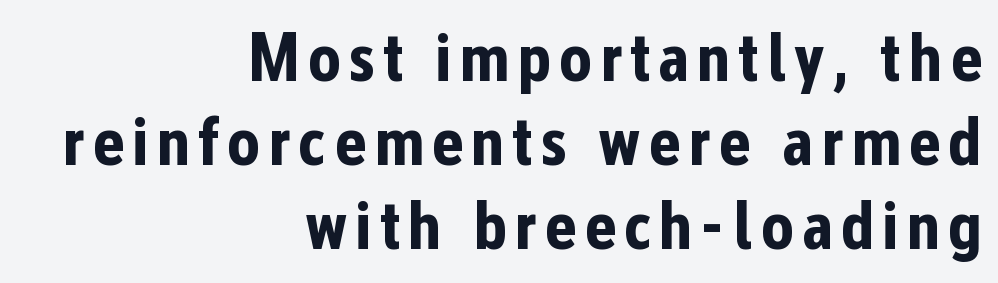
The image shows 69 px bold, condensed sans-serif type, upright; set right-aligned, line spacing 1.22x, not underlined; low stroke contrast and a medium x-height.
